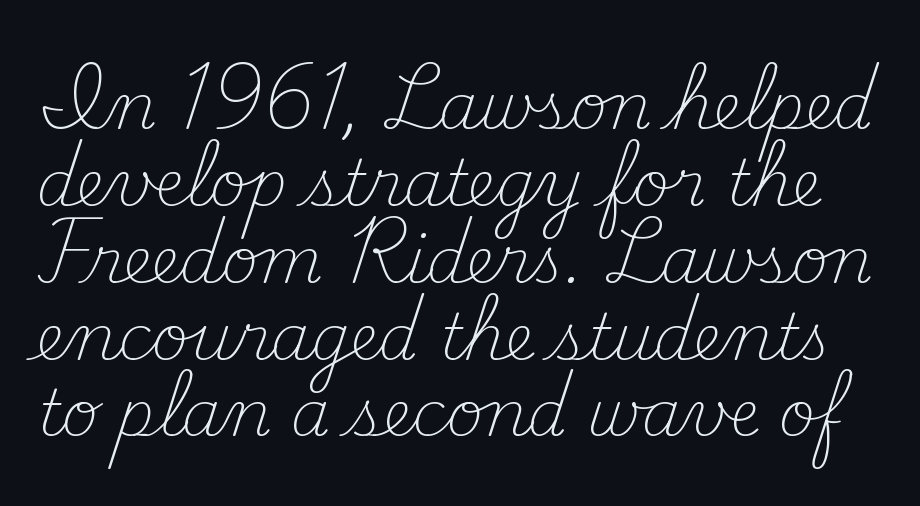
Nobody drew a line under any word here. Nothing heavy about these letters — not bold at all. Stroke terminals: seriffed. Observe the ordinary spacing: letters are neighbours, not strangers. The letters advance in unequal steps, a hallmark of proportional type.
